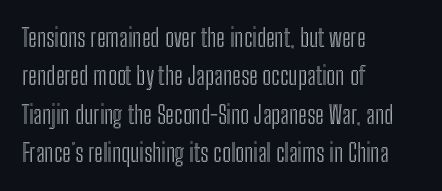
{"italic": "no", "underline": "no", "align": "left", "line_spacing": "normal", "line_spacing_ratio": 1.54, "letter_spacing": "normal", "letter_spacing_em": 0.0, "glyph_px": 25}
